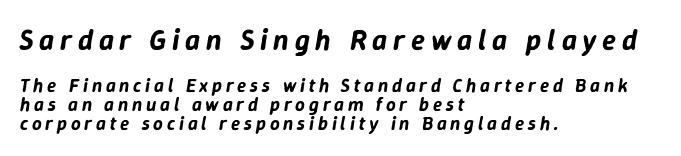
{"italic": "yes", "lean": "right", "slant_degrees": 9, "width": "normal", "stroke_contrast": "low", "x_height": "medium", "monospaced": "no", "underline": "no", "align": "left", "line_spacing": "tight", "line_spacing_ratio": 0.99, "letter_spacing": "wide", "letter_spacing_em": 0.2, "larger_block": "first", "size_ratio": 1.53, "glyph_px": 29}
